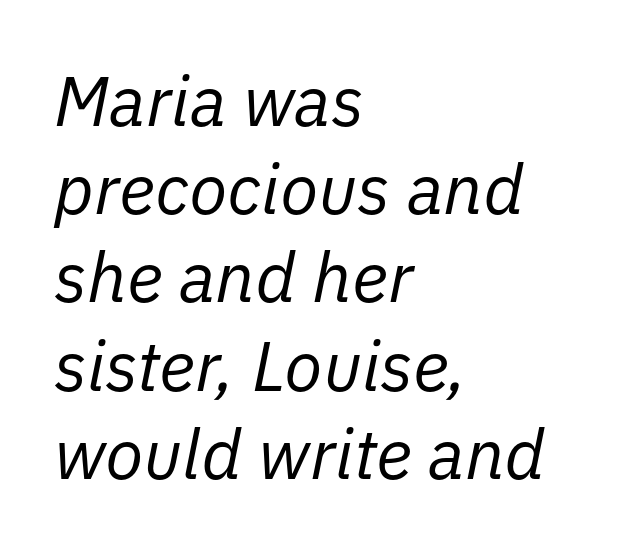
The image shows 70 px regular-weight type, italic (leaning right); set left-aligned, normal line spacing (1.26x), normal letter spacing, not underlined; low stroke contrast and a medium x-height.
